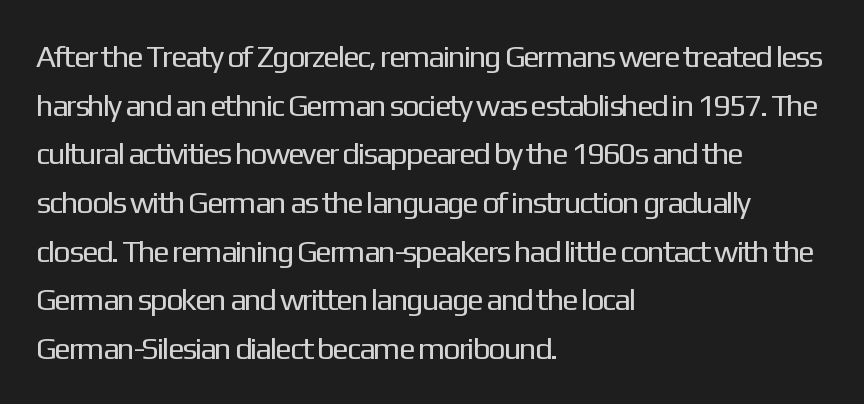
The image shows 31 px regular-weight sans-serif type, upright; set left-aligned, normal line spacing (1.57x), normal letter spacing, not underlined; low stroke contrast and a medium x-height.
